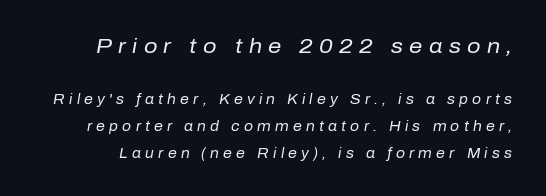
Q: Is the text bold? A: No.
Q: Is the text italic (slanted)? A: Yes, it leans right by about 10 degrees.
Q: Is the text underlined? A: No.
Q: Is the spacing between letters normal or unusually wide? A: Unusually wide.
Q: Is the spacing between lines tight, normal or loose? A: Loose.
Q: Which block of text is set in a larger size, the first (top) or the second (bottom)? A: The first (top) one.
